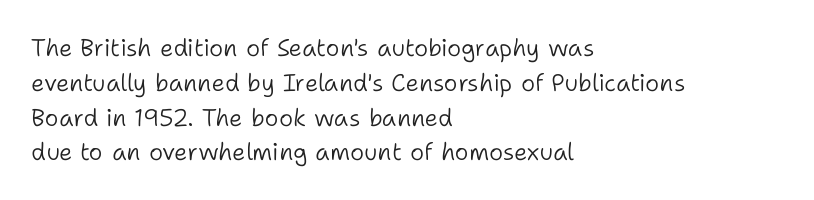
{"italic": "no", "bold": "no", "underline": "no", "align": "left", "line_spacing": "normal", "line_spacing_ratio": 1.45, "letter_spacing": "normal", "letter_spacing_em": 0.0, "glyph_px": 24}
